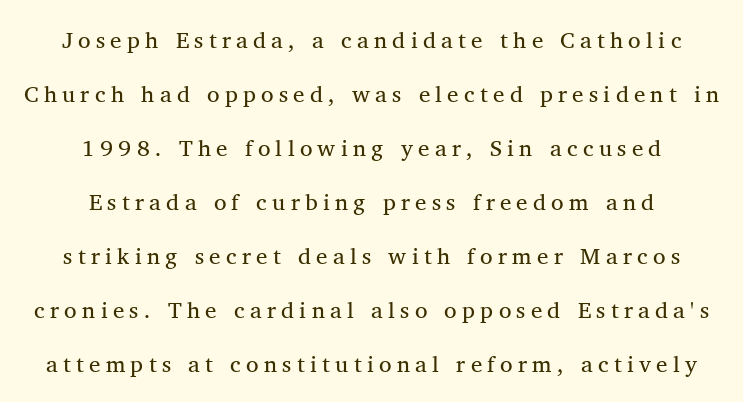
Lines of text with bare space underneath. Substantial extra tracking has been applied to these lines. Interline gaps are noticeably wide in this sample. Horizontally, the lines are justified to the midpoint only. A typesetter would mark this as roman, not italic. No chunkiness to these letters — they're not bold.
